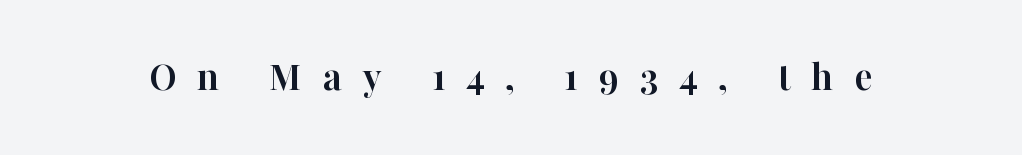
Q: Is the text bold? A: Yes.
Q: Is the text italic (slanted)? A: No, it is upright.
Q: Is the typeface a serif or a sans-serif typeface? A: Serif.
Q: Is the text underlined? A: No.
Q: Is the spacing between letters normal or unusually wide? A: Unusually wide.
Q: Width (condensed, normal, or wide)? A: Normal.
Q: Stroke contrast? A: High.
Q: x-height? A: Medium.
Q: Monospaced? A: No.
